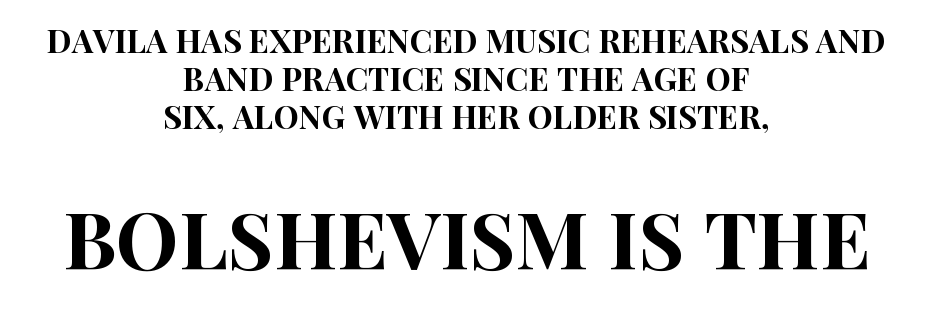
The passage shown is typed in a proportional face where columns would drift. Stroke terminals: plain, sans-serif. The passage shown begins with its smaller block and ends with its larger one. You can tell it's not italic because the verticals are truly vertical. Students, note that the glyphs here touch the page at normal intervals.
